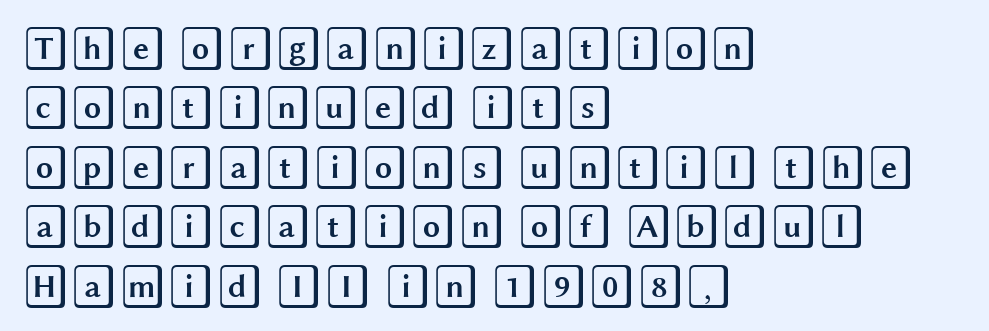
The image shows 44 px wide type, upright; set left-aligned, normal line spacing (1.35x), normal letter spacing, not underlined; a large x-height.
